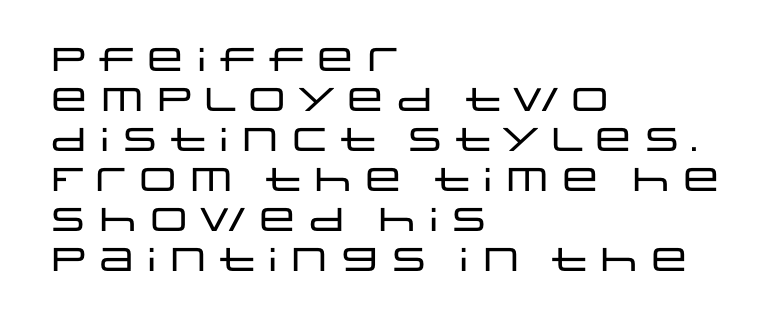
Here the designer chose a conventional face with non-uniform glyph widths. Unlike a traditional serif, this face leaves its strokes unadorned. Only glyphs here, with clear space below each row. This sample uses plain, unmodified letter spacing. Ordinary non-slanted type is in use.
